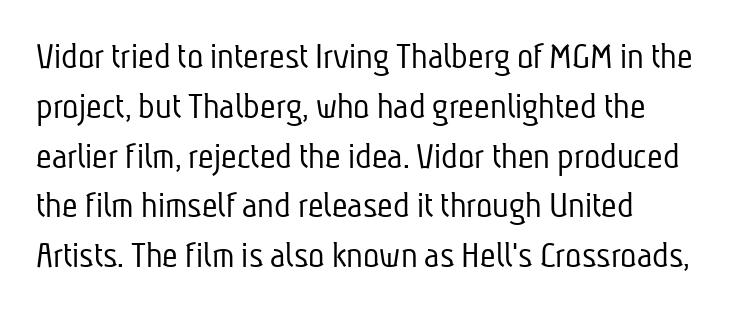
{"serif": "no", "bold": "no", "weight": "light", "width": "condensed", "stroke_contrast": "low", "x_height": "medium", "monospaced": "no", "underline": "no", "line_spacing": "normal", "line_spacing_ratio": 1.31, "letter_spacing": "normal", "letter_spacing_em": 0.0, "glyph_px": 38}
